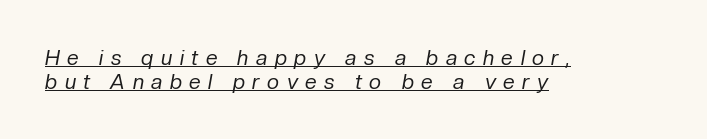
Q: Is the text bold? A: No.
Q: Is the text italic (slanted)? A: Yes, it leans right by about 10 degrees.
Q: Is the text underlined? A: Yes.
Q: How is the paragraph aligned? A: Left-aligned.
Q: Is the spacing between letters normal or unusually wide? A: Unusually wide.
Q: Is the spacing between lines tight, normal or loose? A: Tight.
